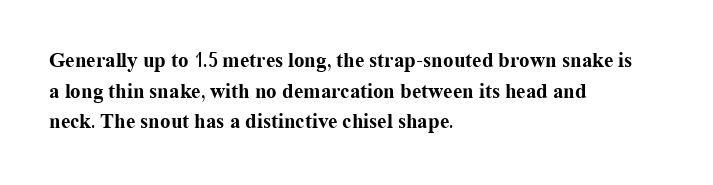
The image shows 21 px bold type, upright; set left-aligned, normal line spacing (1.46x), normal letter spacing, not underlined.
